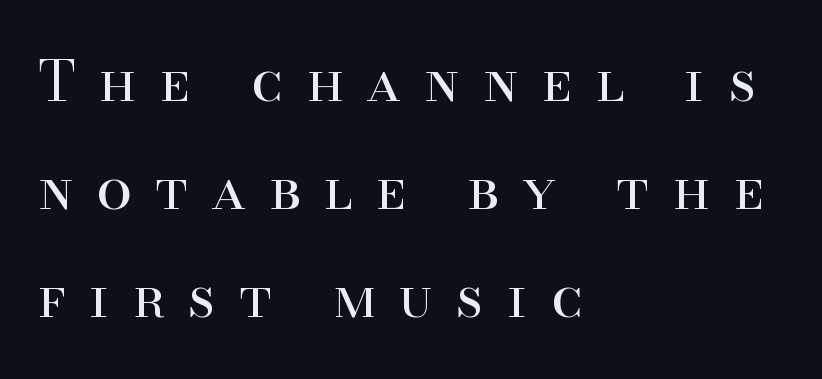
In terms of letterform style, serifs are clearly present. Observe the wide spacing: letters keep a clear distance from each other. Check under the words: just untouched page. Short and long lines alike share a common starting point at left. The typeface has the unassuming heft of standard copy or less. Here the designer chose a conventional face with non-uniform glyph widths.
